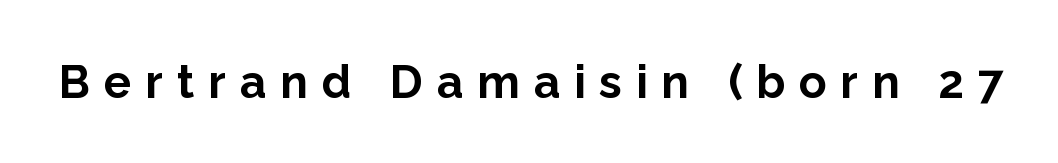
Q: Is the text bold? A: Yes.
Q: Is the text italic (slanted)? A: No, it is upright.
Q: Is the typeface a serif or a sans-serif typeface? A: Sans-serif.
Q: Is the text underlined? A: No.
Q: Is the spacing between letters normal or unusually wide? A: Unusually wide.
Q: Width (condensed, normal, or wide)? A: Normal.
Q: Stroke contrast? A: Low.
Q: x-height? A: Medium.
Q: Monospaced? A: No.
